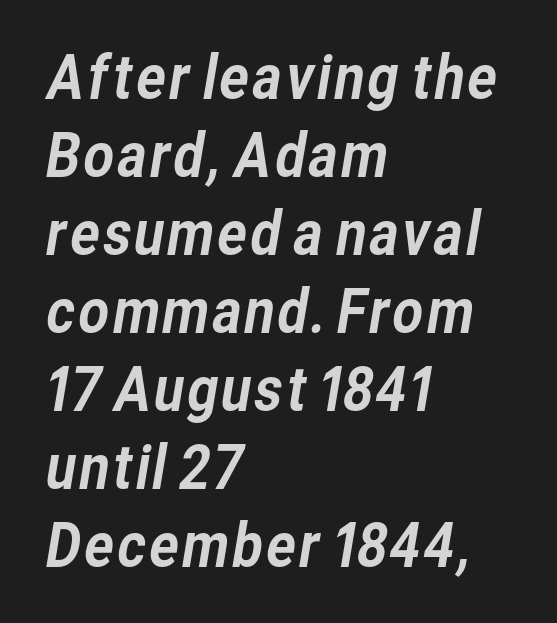
This sample keeps an unexceptional amount of space between lines. Note: no serifs on the glyphs. Note the varied advance widths — an 'i' is clearly narrower than an 'm'. The letterforms sit shoulder to shoulder at normal distance. The baseline area is clear.
